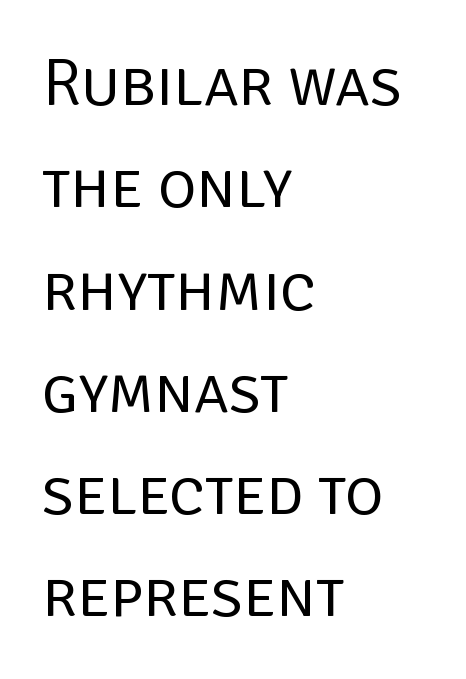
The image shows 66 px regular-weight sans-serif type, upright; set left-aligned, normal line spacing (1.55x), normal letter spacing, not underlined; low stroke contrast and a large x-height.
